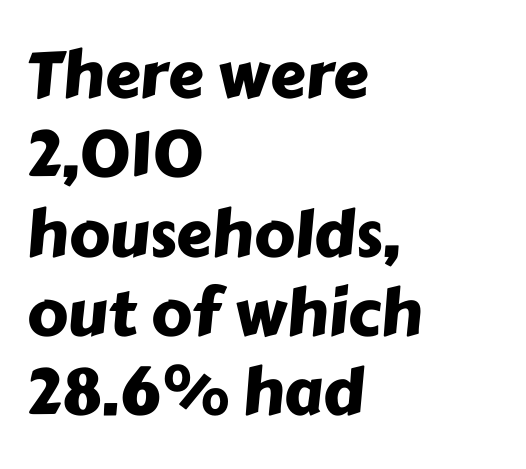
Each letter's strokes conclude bluntly, with no projecting serifs. Each line starts at the same left margin while the right side varies. These lines are rendered in a variable-pitch font. The letters sit at their default tracking, neither squeezed nor spread. Anything drawn beneath the words? Only blank space.
